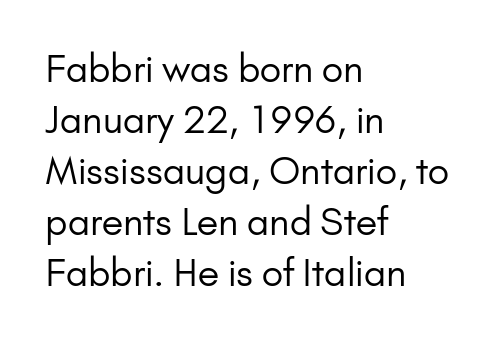
{"serif": "no", "italic": "no", "bold": "no", "weight": "regular", "width": "normal", "stroke_contrast": "low", "x_height": "small", "monospaced": "no", "underline": "no", "align": "left", "line_spacing": "normal", "line_spacing_ratio": 1.38, "letter_spacing": "normal", "letter_spacing_em": 0.0, "glyph_px": 37}
